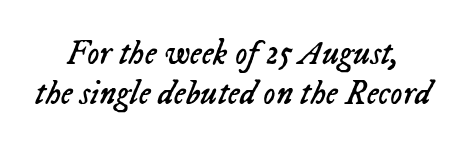
The image shows 34 px regular-weight type, italic (leaning right); set line spacing 1.18x, normal letter spacing, not underlined; low stroke contrast and a medium x-height.
